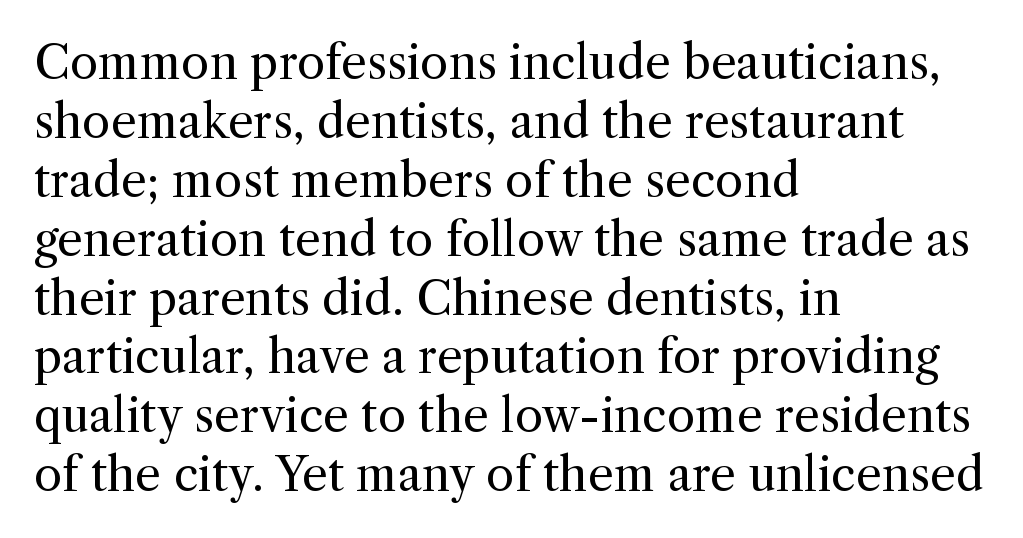
The image shows 46 px regular-weight serif type, upright; set left-aligned, normal line spacing (1.28x), normal letter spacing, not underlined; a medium x-height.
